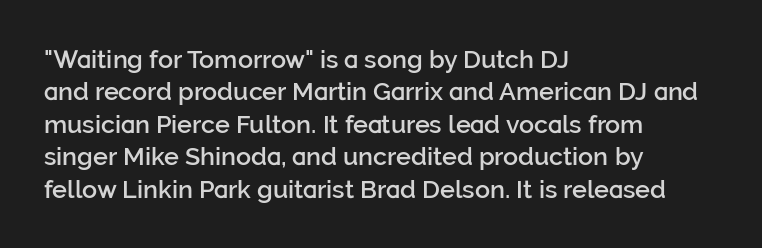
{"italic": "no", "bold": "semi", "underline": "no", "align": "left", "line_spacing": "normal", "line_spacing_ratio": 1.3, "letter_spacing": "normal", "letter_spacing_em": 0.0, "glyph_px": 25}
